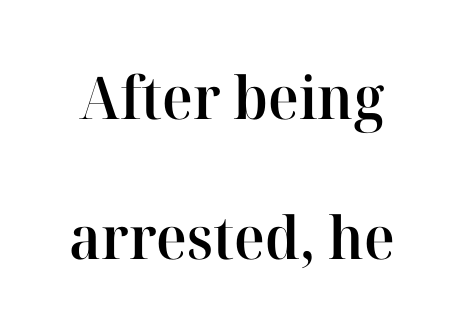
{"serif": "yes", "italic": "no", "bold": "semi", "weight": "semibold", "width": "normal", "stroke_contrast": "high", "x_height": "medium", "monospaced": "no", "underline": "no", "line_spacing": "loose", "line_spacing_ratio": 2.38, "letter_spacing": "normal", "letter_spacing_em": 0.0, "glyph_px": 59}
